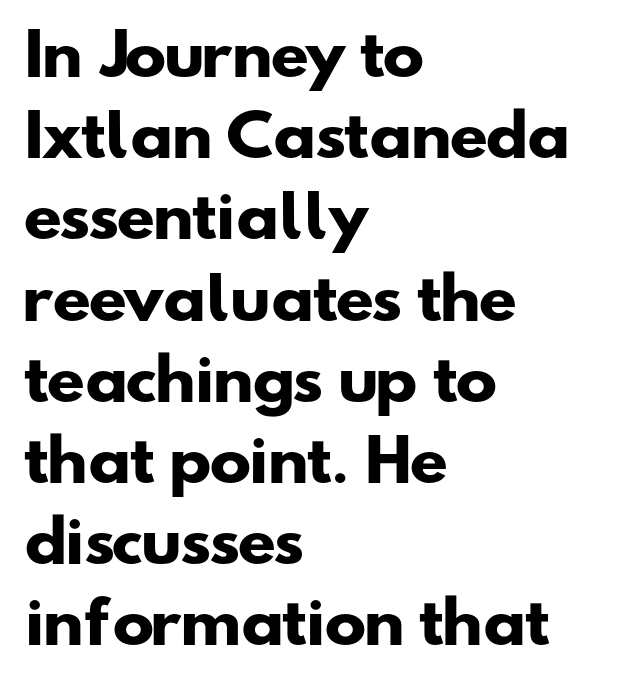
The image shows 56 px heavy, wide sans-serif type; set left-aligned, normal line spacing (1.45x), normal letter spacing, not underlined; low stroke contrast and a small x-height.
